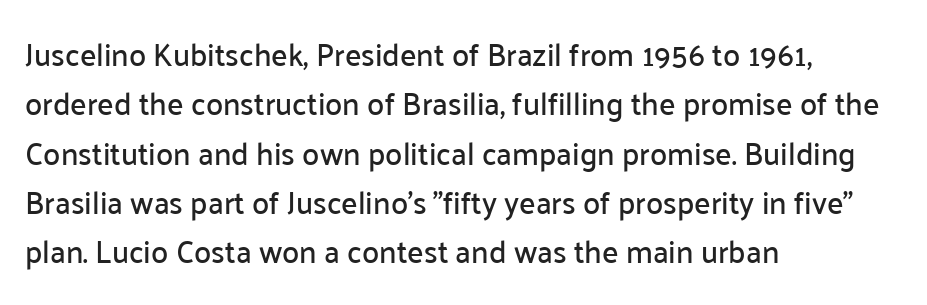
{"serif": "no", "italic": "no", "width": "normal", "stroke_contrast": "low", "x_height": "medium", "monospaced": "no", "underline": "no", "align": "left", "line_spacing": "normal", "line_spacing_ratio": 1.59, "letter_spacing": "normal", "letter_spacing_em": 0.0, "glyph_px": 31}
